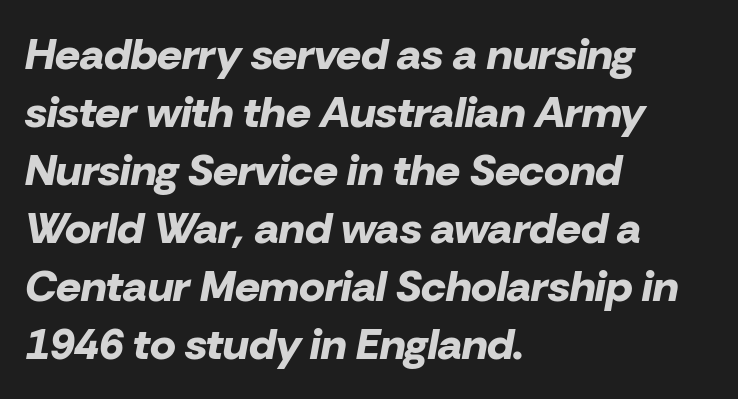
An italicized treatment has been applied to the whole sample. A typesetter would call this zero additional tracking. The paragraph shown leans on its left margin. Whoever set this chose a conventional vertical rhythm.
